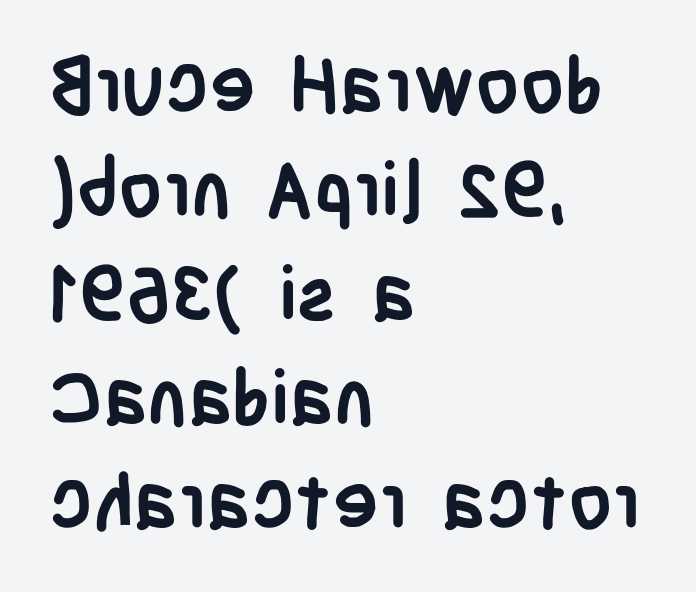
Q: Is the text bold? A: Yes.
Q: Is the text italic (slanted)? A: No, it is upright.
Q: Is the typeface a serif or a sans-serif typeface? A: Sans-serif.
Q: Is the text underlined? A: No.
Q: How is the paragraph aligned? A: Left-aligned.
Q: Is the spacing between letters normal or unusually wide? A: Normal.
Q: Is the spacing between lines tight, normal or loose? A: Normal.
Q: Width (condensed, normal, or wide)? A: Condensed.
Q: Stroke contrast? A: Low.
Q: x-height? A: Large.
Q: Monospaced? A: No.
